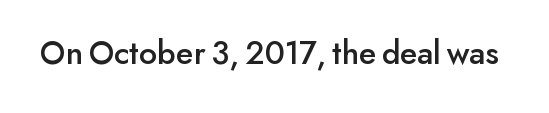
The image shows 34 px sans-serif type, upright; set normal letter spacing, not underlined; low stroke contrast and a small x-height.
